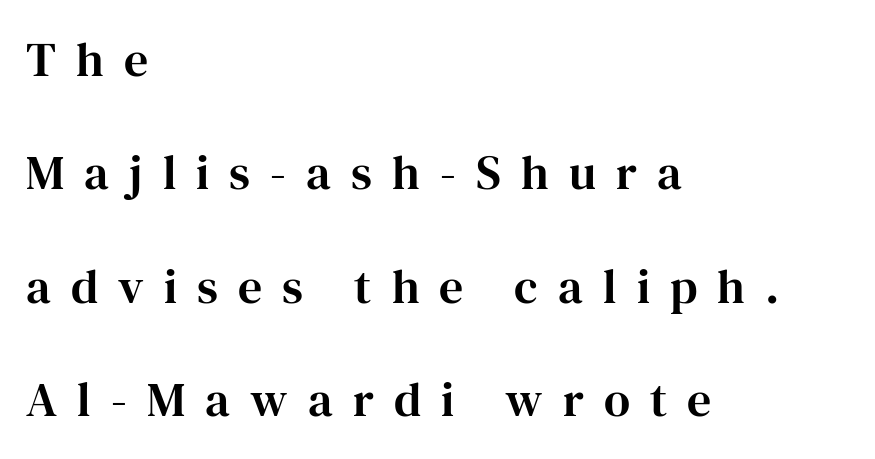
The image shows 48 px serif type, upright; set left-aligned, loose line spacing (2.36x), unusually wide letter spacing (+0.42 em), not underlined; high stroke contrast and a medium x-height.
